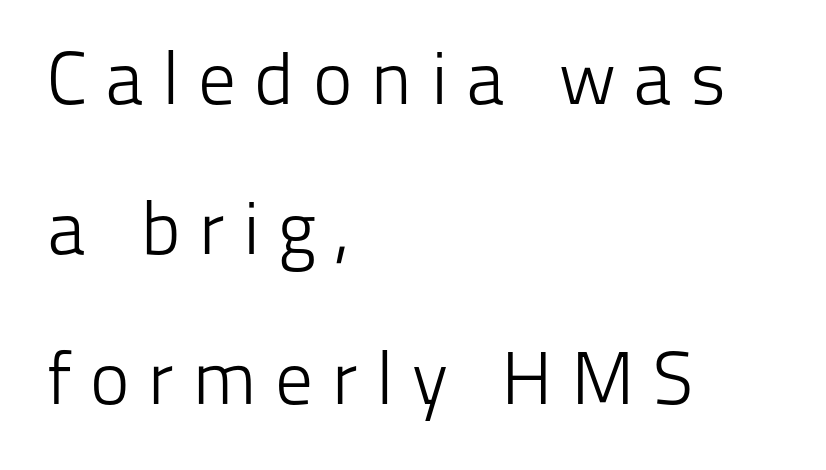
This reads as an unemphasized weight, regular at the heaviest. The passage shown has open, widely tracked lettering throughout. Here the designer chose a conventional face with non-uniform glyph widths. Font category for this specimen: sans-serif. A roman cut, with each character standing at attention.
